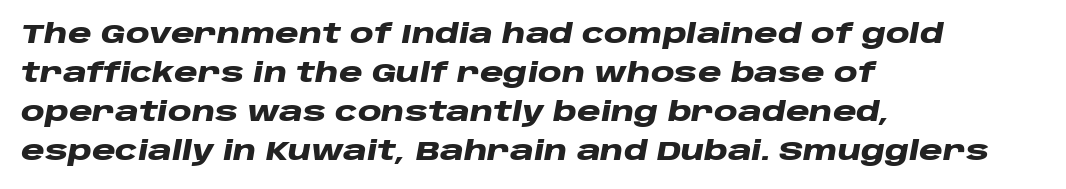
Does the weight exceed regular? Yes, all the way to bold. Honestly, the letter spacing is just normal — you wouldn't notice it. The whole block is typeset with a tilt. One glance says typical: line gaps are just what's usual.
